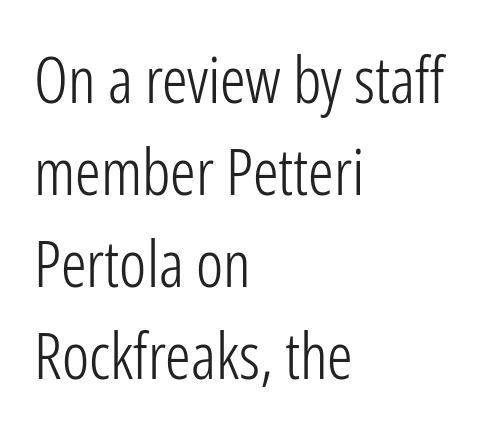
Each letter's strokes conclude bluntly, with no projecting serifs. Anything drawn beneath the words? Only blank space. Teacher's note: observe the even left margin — that is flush-left alignment. The designer left line spacing at the default. The passage shown has conventional tracking throughout. The weight tops out at a normal text grade.
